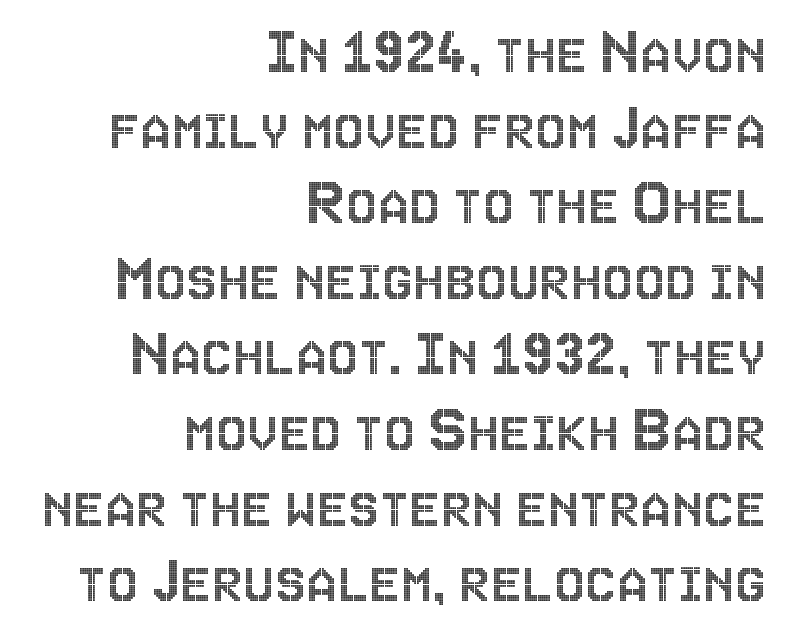
{"italic": "no", "width": "condensed", "x_height": "large", "monospaced": "no", "underline": "no", "align": "right", "line_spacing": "tight", "line_spacing_ratio": 1.08, "letter_spacing": "normal", "letter_spacing_em": 0.0, "glyph_px": 70}
